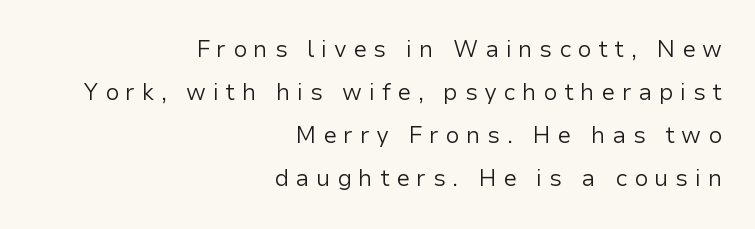
Every row of glyphs terminates at an identical x-position on the right. Descenders are the only things crossing below the line. A typesetter would call this heavily tracked-out type. Letters have the restrained weight of plain body copy at most. Do the letters lean? They stand straight.
